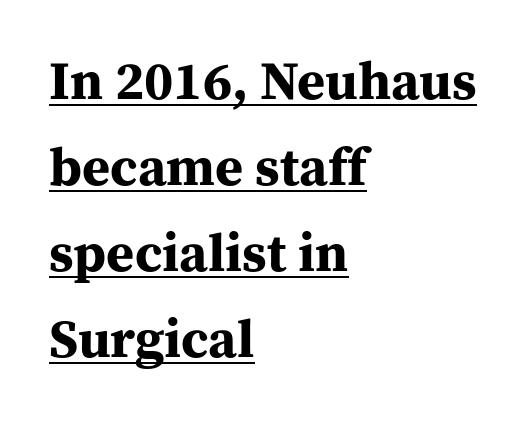
Vertical spacing — default. Does the type have serifs? Yes, each stem ends in a small foot. The lines in this sample share a left origin and differ only in where they stop. A typesetter would call this proportional, since set widths differ per character. This sample uses plain, unmodified letter spacing.
